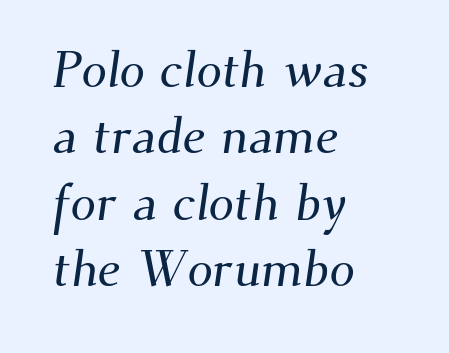
Q: Is the typeface a serif or a sans-serif typeface? A: Serif.
Q: Is the text underlined? A: No.
Q: How is the paragraph aligned? A: Left-aligned.
Q: Is the spacing between letters normal or unusually wide? A: Normal.
Q: Is the spacing between lines tight, normal or loose? A: Normal.
Q: Width (condensed, normal, or wide)? A: Normal.
Q: Stroke contrast? A: Medium.
Q: x-height? A: Small.
Q: Monospaced? A: No.
